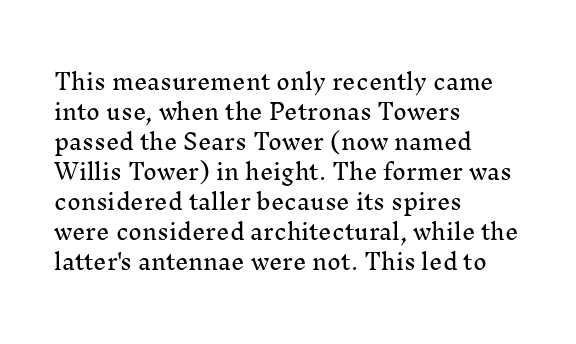
Q: Is the text italic (slanted)? A: No, it is upright.
Q: Is the text underlined? A: No.
Q: How is the paragraph aligned? A: Left-aligned.
Q: Is the spacing between letters normal or unusually wide? A: Normal.
Q: Is the spacing between lines tight, normal or loose? A: Normal.
